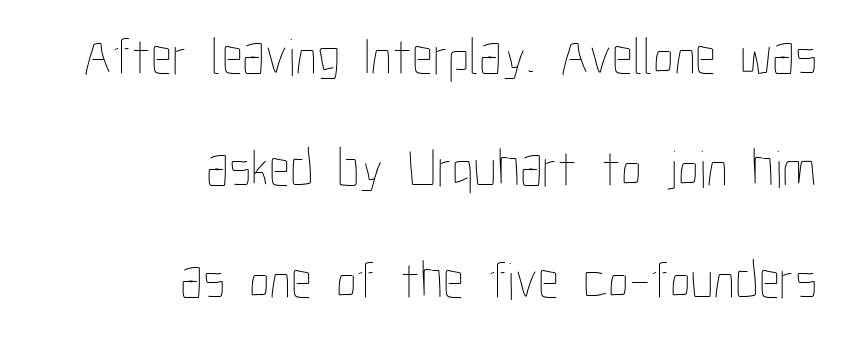
The designer dialed line spacing up above the default. Decoration check: the copy has no underline. This rendering leaves character spacing at its baseline value. Looks like regular typesetting: each glyph gets only the width it needs.
